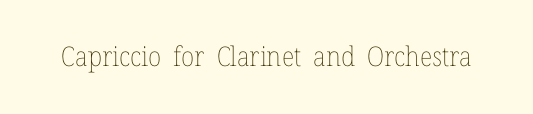
The image shows 27 px text type, upright; set normal letter spacing, not underlined.
